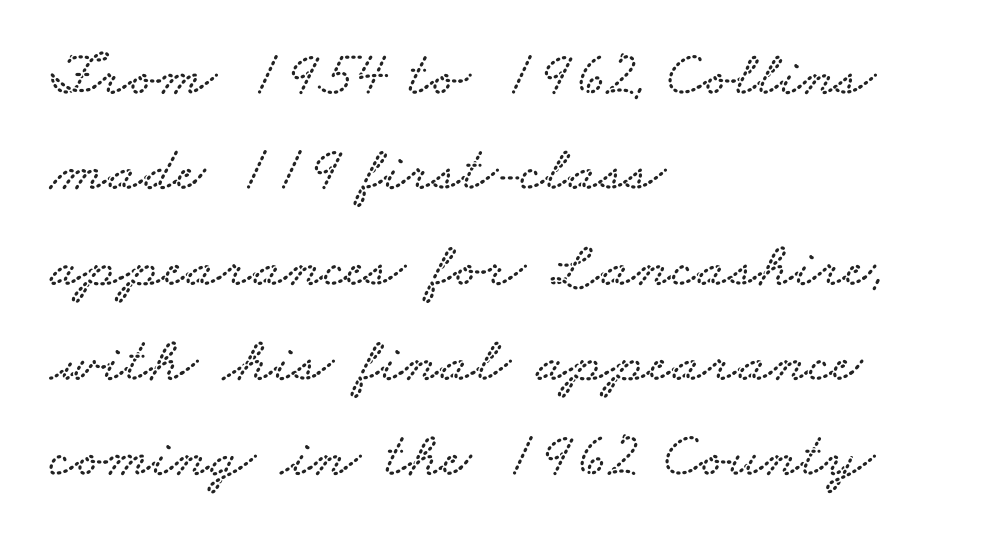
{"serif": "yes", "width": "wide", "stroke_contrast": "low", "x_height": "small", "monospaced": "no", "underline": "no", "align": "left", "line_spacing": "normal", "line_spacing_ratio": 1.49, "letter_spacing": "normal", "letter_spacing_em": 0.0, "glyph_px": 64}
